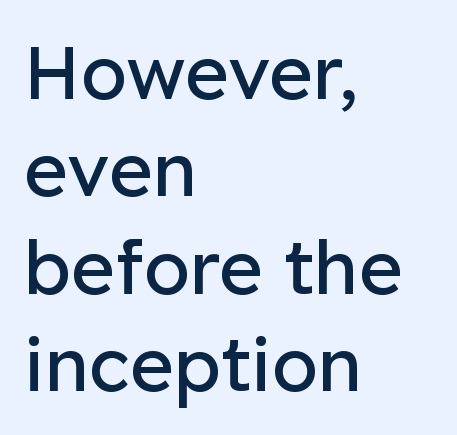
{"serif": "no", "italic": "no", "bold": "no", "weight": "regular", "width": "normal", "stroke_contrast": "low", "x_height": "medium", "monospaced": "no", "underline": "no", "align": "left", "line_spacing": "normal", "line_spacing_ratio": 1.3, "letter_spacing": "normal", "letter_spacing_em": 0.0, "glyph_px": 75}
